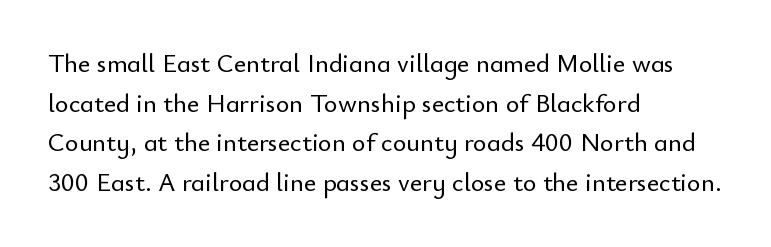
Interline gaps are of average width in this sample. The type sits square on the baseline with zero lean. Just letters on the line, the space beneath them empty. Students, note that the glyphs here touch the page at normal intervals. The rendering anchors every line to the left-hand side.
